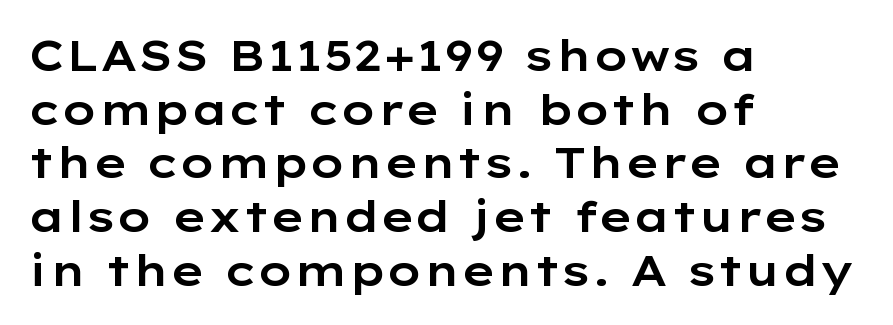
Is there any slant? The stems are plumb. Serifs: no, the terminals of the letterforms are clean. Beneath every word, the page is bare. There is no visible air inserted between adjacent glyphs.
